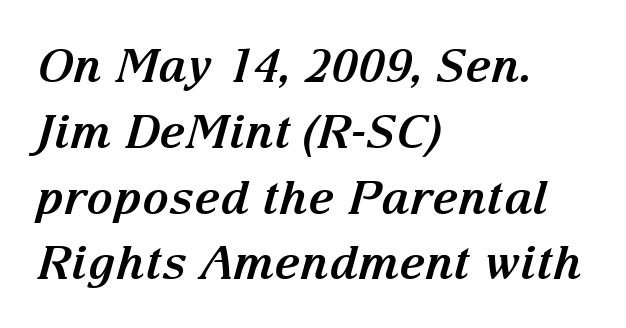
{"serif": "yes", "italic": "yes", "lean": "right", "slant_degrees": 15, "bold": "yes", "weight": "bold", "width": "normal", "stroke_contrast": "medium", "x_height": "medium", "monospaced": "no", "underline": "no", "align": "left", "line_spacing": "normal", "line_spacing_ratio": 1.43, "letter_spacing": "normal", "letter_spacing_em": 0.0, "glyph_px": 46}
